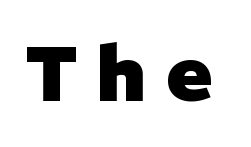
Short note: letters widely spaced. Each row of text sits above clean, open space. The passage shown is typeset with a sans-serif family. What weight is shown? A full bold with thick strokes. Proportional: the letters do not fall into vertical columns.
